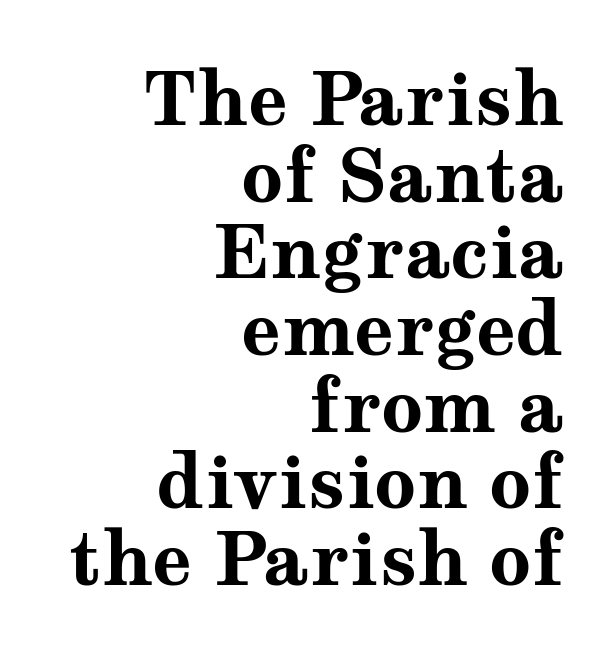
Q: Is the text bold? A: Yes.
Q: Is the text italic (slanted)? A: No, it is upright.
Q: Is the typeface a serif or a sans-serif typeface? A: Serif.
Q: Is the text underlined? A: No.
Q: How is the paragraph aligned? A: Right-aligned.
Q: Is the spacing between letters normal or unusually wide? A: Normal.
Q: Is the spacing between lines tight, normal or loose? A: Tight.
Q: Width (condensed, normal, or wide)? A: Wide.
Q: Stroke contrast? A: Medium.
Q: x-height? A: Medium.
Q: Monospaced? A: No.
